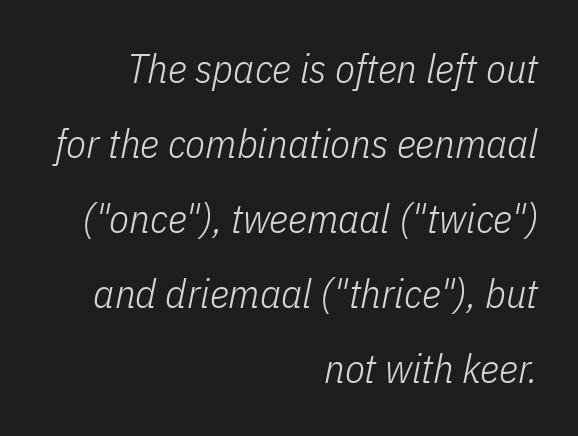
{"italic": "yes", "lean": "right", "slant_degrees": 11, "bold": "no", "weight": "light", "width": "condensed", "stroke_contrast": "low", "x_height": "medium", "monospaced": "no", "underline": "no", "align": "right", "line_spacing_ratio": 1.83, "letter_spacing": "normal", "letter_spacing_em": 0.0, "glyph_px": 41}
